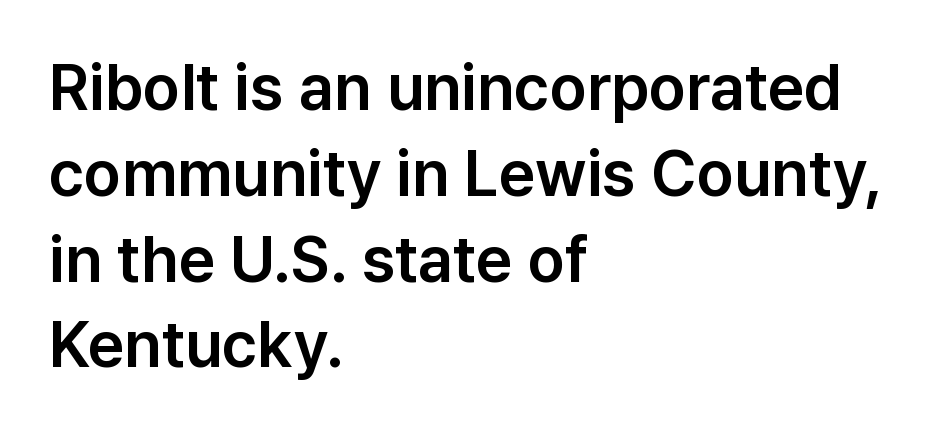
{"serif": "no", "italic": "no", "width": "normal", "stroke_contrast": "low", "x_height": "medium", "monospaced": "no", "underline": "no", "align": "left", "line_spacing": "normal", "line_spacing_ratio": 1.34, "letter_spacing": "normal", "letter_spacing_em": 0.0, "glyph_px": 64}
